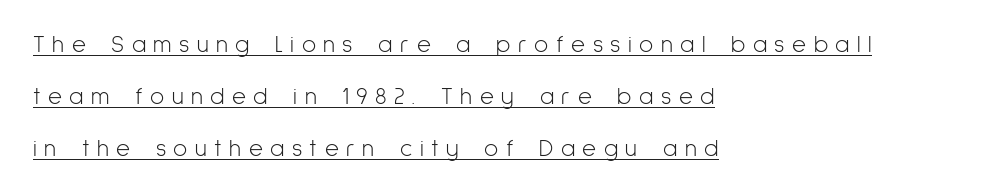
The image shows 24 px text type, upright; set left-aligned, loose line spacing (2.17x), unusually wide letter spacing (+0.31 em), underlined.
